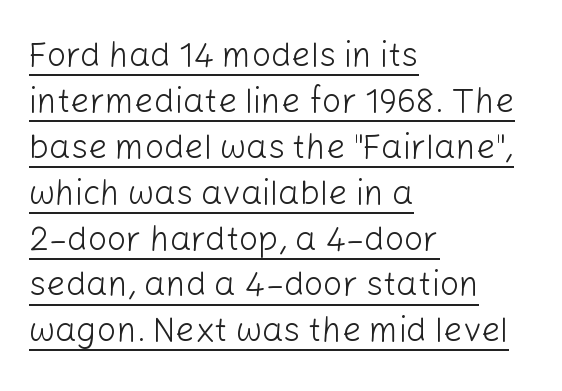
The image shows 34 px light sans-serif type, upright; set left-aligned, normal line spacing (1.35x), normal letter spacing, underlined; low stroke contrast and a medium x-height.
